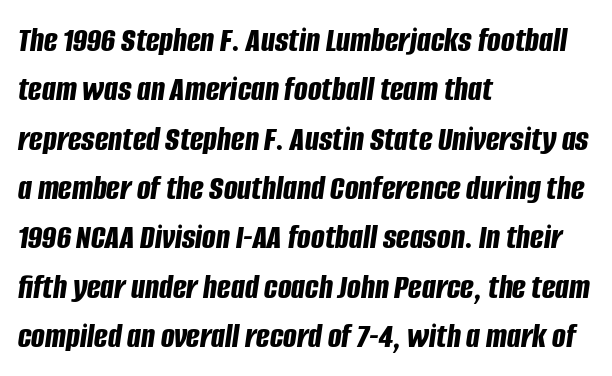
Q: Is the text bold? A: Yes.
Q: Is the text italic (slanted)? A: Yes, it leans right by about 8 degrees.
Q: Is the text underlined? A: No.
Q: How is the paragraph aligned? A: Left-aligned.
Q: Is the spacing between letters normal or unusually wide? A: Normal.
Q: Is the spacing between lines tight, normal or loose? A: Normal.
Q: Width (condensed, normal, or wide)? A: Condensed.
Q: Stroke contrast? A: Low.
Q: x-height? A: Large.
Q: Monospaced? A: No.
